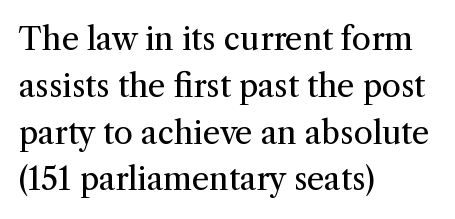
Q: Is the text bold? A: No.
Q: Is the text italic (slanted)? A: No, it is upright.
Q: Is the typeface a serif or a sans-serif typeface? A: Serif.
Q: Is the text underlined? A: No.
Q: How is the paragraph aligned? A: Left-aligned.
Q: Is the spacing between letters normal or unusually wide? A: Normal.
Q: Is the spacing between lines tight, normal or loose? A: Normal.
Q: Width (condensed, normal, or wide)? A: Normal.
Q: Stroke contrast? A: Medium.
Q: x-height? A: Medium.
Q: Monospaced? A: No.
